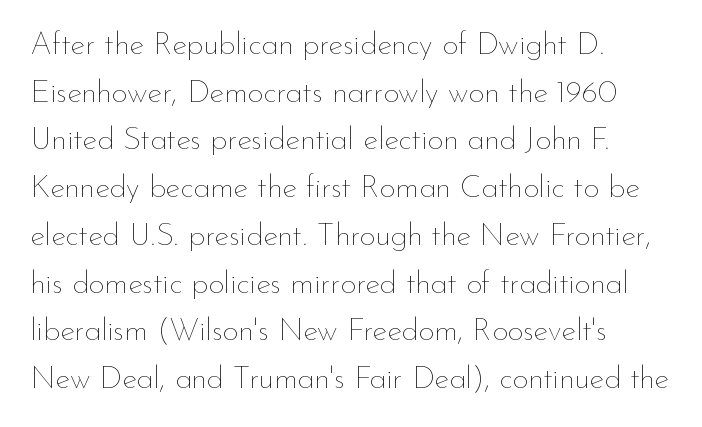
{"italic": "no", "bold": "no", "weight": "thin", "width": "normal", "stroke_contrast": "low", "x_height": "small", "monospaced": "no", "underline": "no", "align": "left", "line_spacing": "normal", "line_spacing_ratio": 1.54, "letter_spacing": "normal", "letter_spacing_em": 0.0, "glyph_px": 31}
